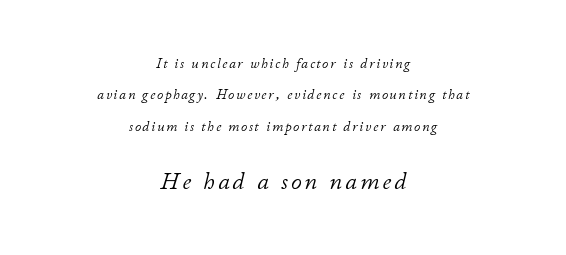
Q: Is the text bold? A: No.
Q: Is the text italic (slanted)? A: Yes, it leans right by about 11 degrees.
Q: Is the text underlined? A: No.
Q: How is the paragraph aligned? A: Centered.
Q: Is the spacing between lines tight, normal or loose? A: Loose.
Q: Which block of text is set in a larger size, the first (top) or the second (bottom)? A: The second (bottom) one.
